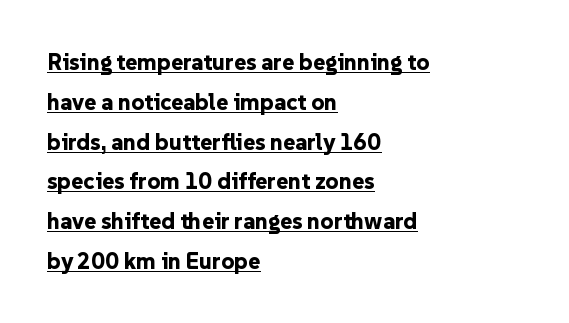
{"italic": "no", "bold": "yes", "underline": "yes", "align": "left", "line_spacing_ratio": 1.73, "letter_spacing": "normal", "letter_spacing_em": 0.0, "glyph_px": 23}
